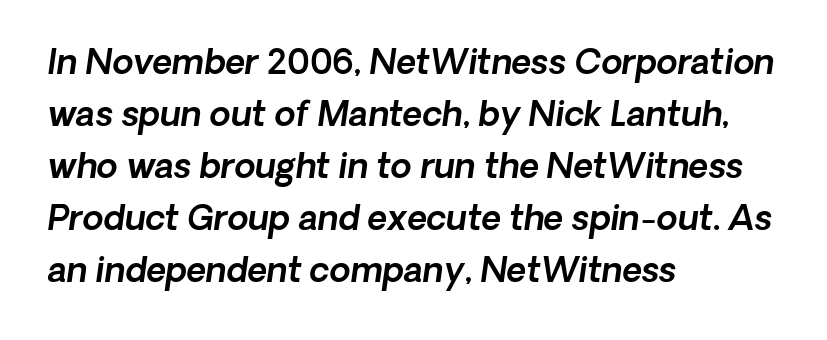
Line spacing here is normal. Nothing unusual about the tracking: characters are spaced as the font intends. The passage is arranged the way most books set body copy — flush left. Any mark beneath the type? The region is blank.
